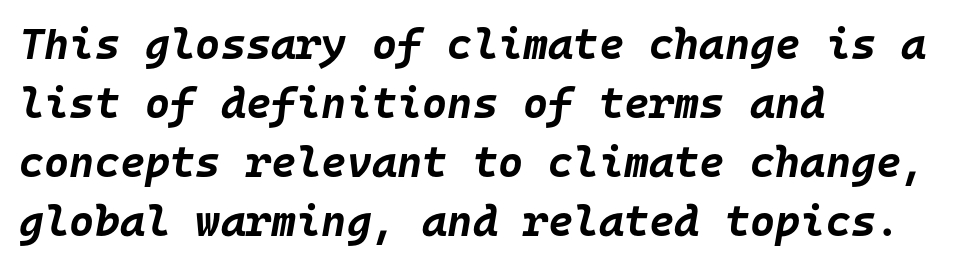
The image shows 43 px bold type, italic (leaning right), monospaced; set left-aligned, normal line spacing (1.37x), normal letter spacing, not underlined; low stroke contrast and a large x-height.
